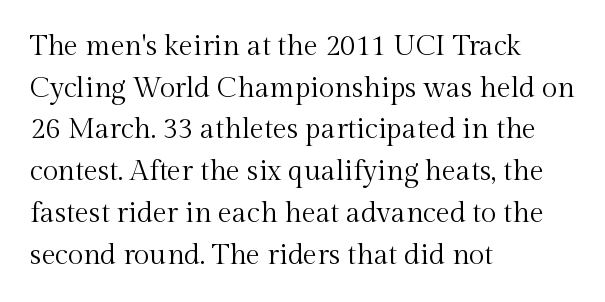
{"serif": "yes", "italic": "no", "bold": "no", "weight": "regular", "width": "normal", "x_height": "medium", "monospaced": "no", "underline": "no", "align": "left", "line_spacing": "normal", "line_spacing_ratio": 1.49, "letter_spacing": "normal", "letter_spacing_em": 0.0, "glyph_px": 28}
